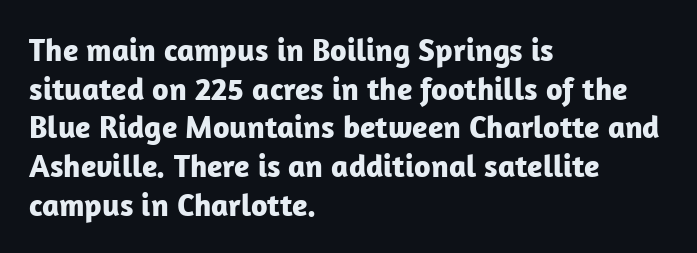
{"serif": "no", "italic": "no", "bold": "yes", "weight": "bold", "width": "normal", "stroke_contrast": "low", "x_height": "medium", "monospaced": "no", "underline": "no", "align": "left", "line_spacing_ratio": 1.21, "letter_spacing": "normal", "letter_spacing_em": 0.0, "glyph_px": 32}
